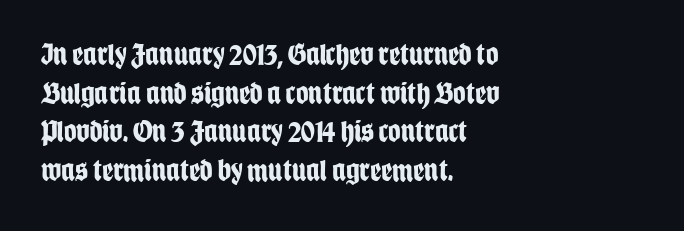
Q: Is the text bold? A: Yes.
Q: Is the text italic (slanted)? A: No, it is upright.
Q: Is the typeface a serif or a sans-serif typeface? A: Sans-serif.
Q: Is the text underlined? A: No.
Q: How is the paragraph aligned? A: Left-aligned.
Q: Is the spacing between letters normal or unusually wide? A: Normal.
Q: Is the spacing between lines tight, normal or loose? A: Normal.
Q: Width (condensed, normal, or wide)? A: Condensed.
Q: Stroke contrast? A: Low.
Q: x-height? A: Large.
Q: Monospaced? A: No.
